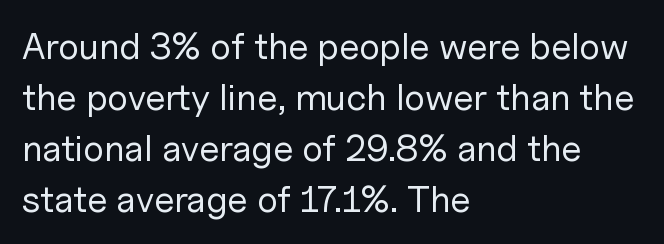
Characters follow at the spacing the type designer built in. Horizontal alignment here is leftward, the default for most running prose. The specimen reads as upright at a glance. Underlining? Definitely not there. Line spacing here is normal.
